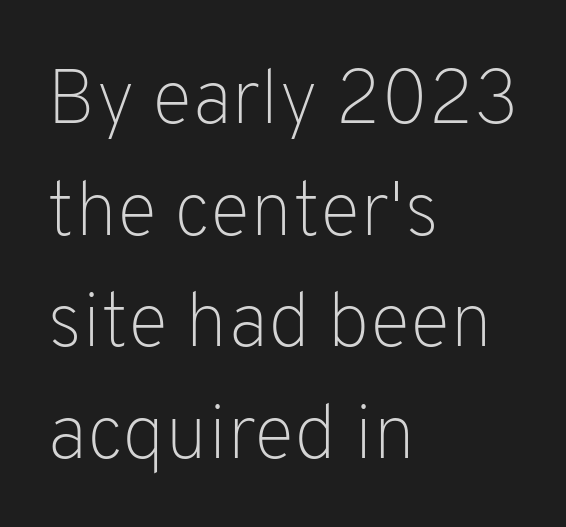
Q: Is the text bold? A: No.
Q: Is the text italic (slanted)? A: No, it is upright.
Q: Is the typeface a serif or a sans-serif typeface? A: Sans-serif.
Q: Is the text underlined? A: No.
Q: How is the paragraph aligned? A: Left-aligned.
Q: Is the spacing between letters normal or unusually wide? A: Normal.
Q: Is the spacing between lines tight, normal or loose? A: Normal.
Q: Width (condensed, normal, or wide)? A: Normal.
Q: Stroke contrast? A: Low.
Q: x-height? A: Medium.
Q: Monospaced? A: No.
